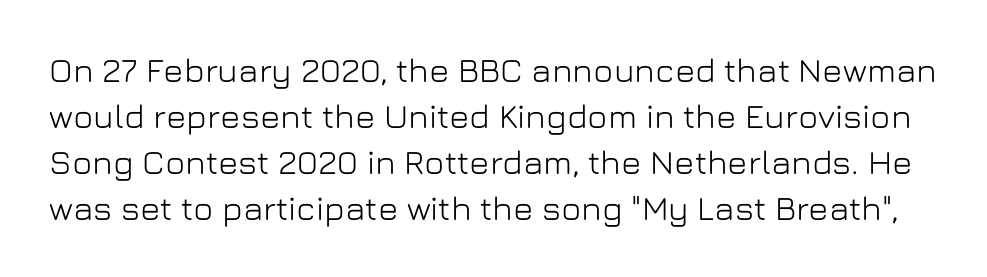
Q: Is the text italic (slanted)? A: No, it is upright.
Q: Is the typeface a serif or a sans-serif typeface? A: Sans-serif.
Q: Is the text underlined? A: No.
Q: Is the spacing between letters normal or unusually wide? A: Normal.
Q: Is the spacing between lines tight, normal or loose? A: Normal.
Q: Width (condensed, normal, or wide)? A: Normal.
Q: Stroke contrast? A: Low.
Q: x-height? A: Medium.
Q: Monospaced? A: No.
